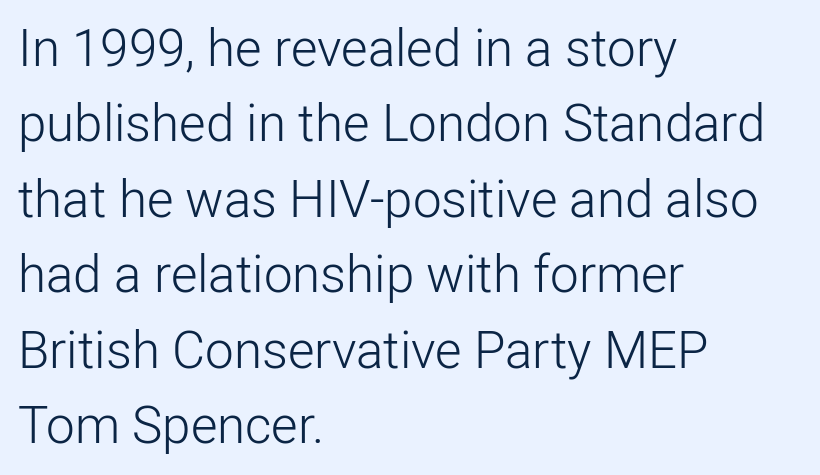
It's the straight-up-and-down kind of type. Layout note: lines flush left. The typesetting does not lean heavy: it is not bold. One glance says typical: line gaps are just what's usual. Standard letterfit; no display-style spreading of the glyphs. A bare baseline throughout the passage.
